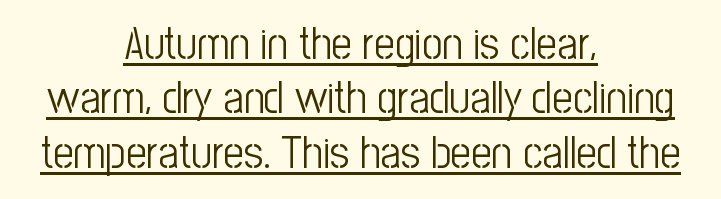
The image shows 45 px light, condensed sans-serif type, upright; set centered, line spacing 1.21x, normal letter spacing, underlined; low stroke contrast and a medium x-height.
